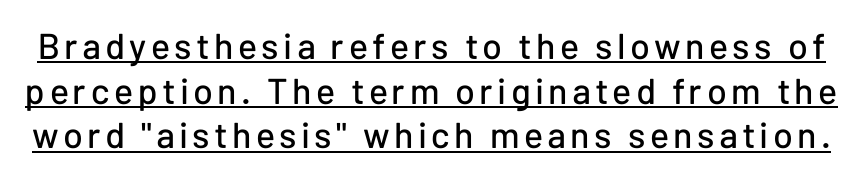
{"serif": "no", "italic": "no", "width": "normal", "stroke_contrast": "low", "x_height": "medium", "monospaced": "no", "underline": "yes", "line_spacing_ratio": 1.24, "glyph_px": 36}
